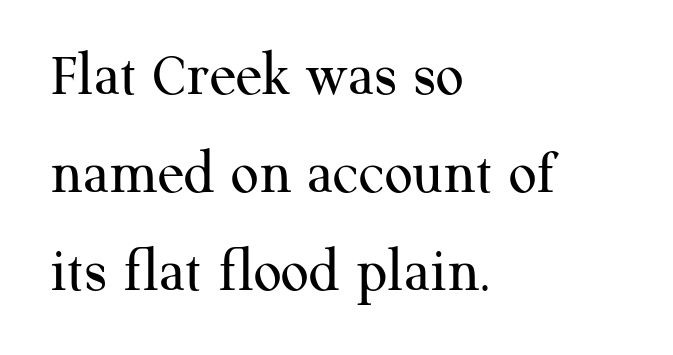
{"serif": "yes", "italic": "no", "bold": "no", "weight": "regular", "width": "normal", "stroke_contrast": "medium", "x_height": "medium", "monospaced": "no", "underline": "no", "align": "left", "line_spacing": "normal", "line_spacing_ratio": 1.58, "letter_spacing": "normal", "letter_spacing_em": 0.0, "glyph_px": 62}
